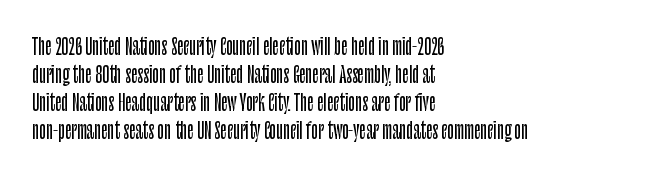
Q: Is the text italic (slanted)? A: No, it is upright.
Q: Is the text underlined? A: No.
Q: How is the paragraph aligned? A: Left-aligned.
Q: Is the spacing between letters normal or unusually wide? A: Normal.
Q: Is the spacing between lines tight, normal or loose? A: Normal.
